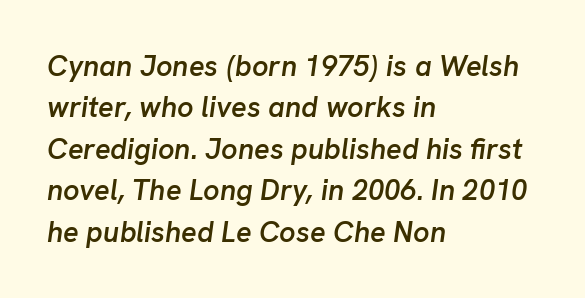
Q: Is the text bold? A: Semi-bold.
Q: Is the text italic (slanted)? A: Yes, it leans right by about 8 degrees.
Q: Is the text underlined? A: No.
Q: How is the paragraph aligned? A: Left-aligned.
Q: Is the spacing between letters normal or unusually wide? A: Normal.
Q: Is the spacing between lines tight, normal or loose? A: Normal.
Q: Width (condensed, normal, or wide)? A: Normal.
Q: Stroke contrast? A: Low.
Q: x-height? A: Medium.
Q: Monospaced? A: No.
